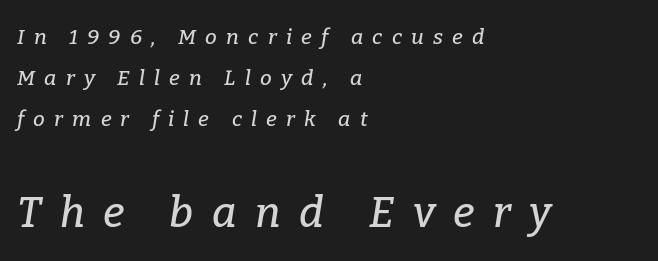
{"serif": "yes", "italic": "yes", "lean": "right", "slant_degrees": 9, "width": "normal", "stroke_contrast": "low", "x_height": "medium", "monospaced": "no", "underline": "no", "align": "left", "line_spacing": "loose", "line_spacing_ratio": 1.96, "letter_spacing": "wide", "letter_spacing_em": 0.44, "larger_block": "second", "size_ratio": 2.0, "glyph_px": 42}
